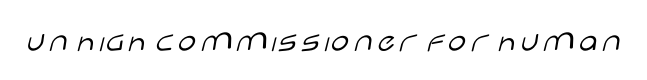
Q: Is the text bold? A: No.
Q: Is the text italic (slanted)? A: Yes.
Q: Is the typeface a serif or a sans-serif typeface? A: Sans-serif.
Q: Is the text underlined? A: No.
Q: Is the spacing between letters normal or unusually wide? A: Normal.
Q: Width (condensed, normal, or wide)? A: Wide.
Q: Stroke contrast? A: Low.
Q: x-height? A: Large.
Q: Monospaced? A: No.
